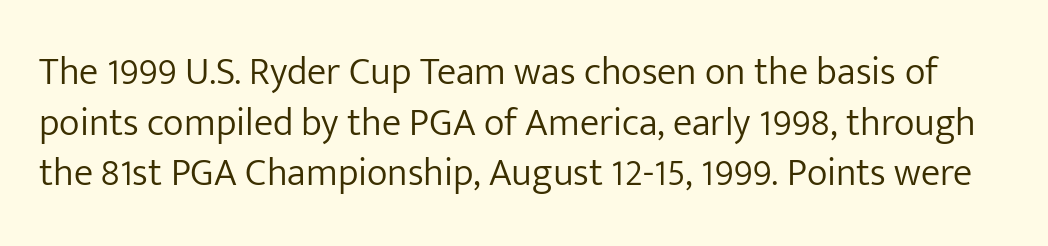
{"serif": "no", "italic": "no", "bold": "no", "weight": "light", "width": "normal", "stroke_contrast": "low", "x_height": "medium", "monospaced": "no", "underline": "no", "line_spacing": "normal", "line_spacing_ratio": 1.3, "letter_spacing": "normal", "letter_spacing_em": 0.0, "glyph_px": 39}
